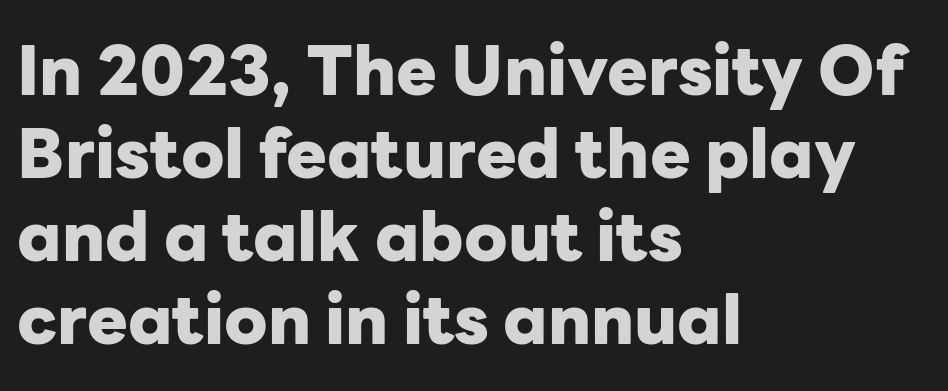
{"serif": "no", "italic": "no", "bold": "yes", "weight": "heavy", "width": "normal", "stroke_contrast": "low", "x_height": "medium", "monospaced": "no", "underline": "no", "align": "left", "line_spacing_ratio": 1.22, "letter_spacing": "normal", "letter_spacing_em": 0.0, "glyph_px": 68}
